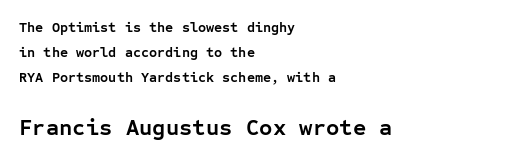
The image shows 23 px bold type, upright; set left-aligned, line spacing 1.8x, normal letter spacing, not underlined; the second (bottom) block is 1.64x larger.
